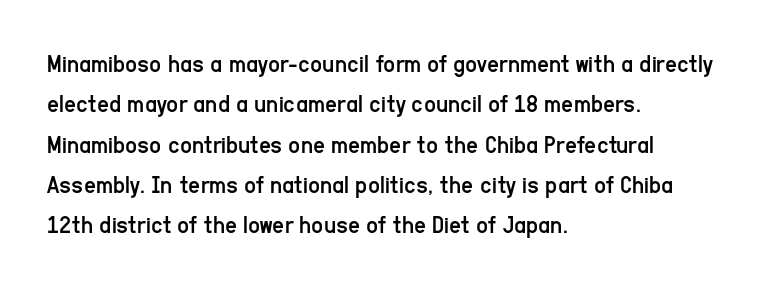
The image shows 26 px text type, upright; set left-aligned, normal line spacing (1.55x), normal letter spacing, not underlined.
